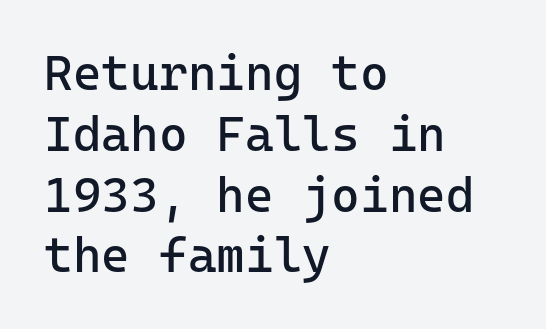
Q: Is the text bold? A: No.
Q: Is the text italic (slanted)? A: No, it is upright.
Q: Is the typeface a serif or a sans-serif typeface? A: Sans-serif.
Q: Is the text underlined? A: No.
Q: How is the paragraph aligned? A: Left-aligned.
Q: Is the spacing between letters normal or unusually wide? A: Normal.
Q: Width (condensed, normal, or wide)? A: Normal.
Q: Stroke contrast? A: Low.
Q: x-height? A: Medium.
Q: Monospaced? A: Yes.
